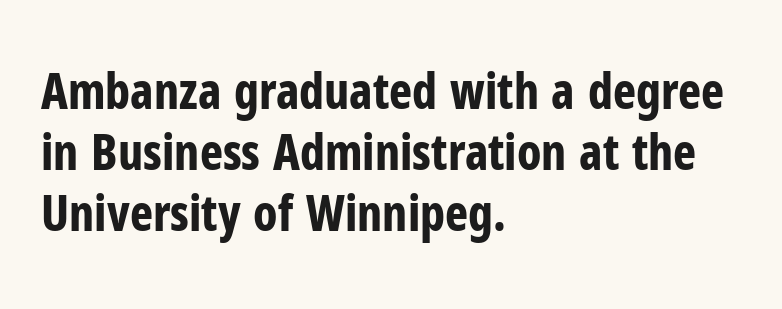
Q: Is the text bold? A: Yes.
Q: Is the text italic (slanted)? A: No, it is upright.
Q: Is the typeface a serif or a sans-serif typeface? A: Sans-serif.
Q: Is the text underlined? A: No.
Q: How is the paragraph aligned? A: Left-aligned.
Q: Is the spacing between letters normal or unusually wide? A: Normal.
Q: Width (condensed, normal, or wide)? A: Condensed.
Q: Stroke contrast? A: Low.
Q: x-height? A: Medium.
Q: Monospaced? A: No.
